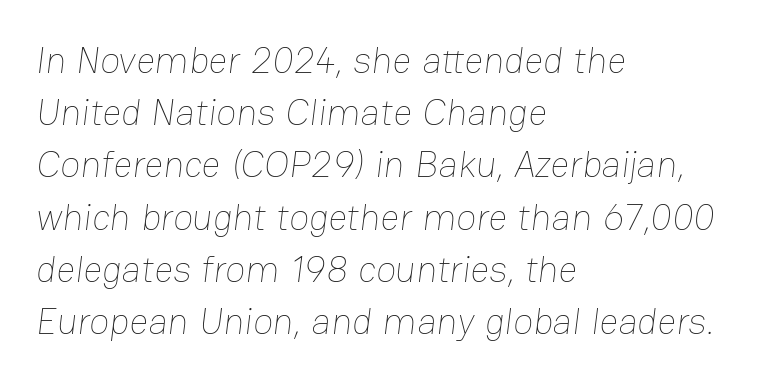
No heavy texture on the line: the type isn't bold. Reading down the block, your eye returns to a fixed left position each line. Is the letter spacing exaggerated? No — it looks like the ordinary default. A bare baseline throughout the passage. You could not count columns in this text — the font is proportionally spaced. Horizontal bands of white between lines are of average thickness.
